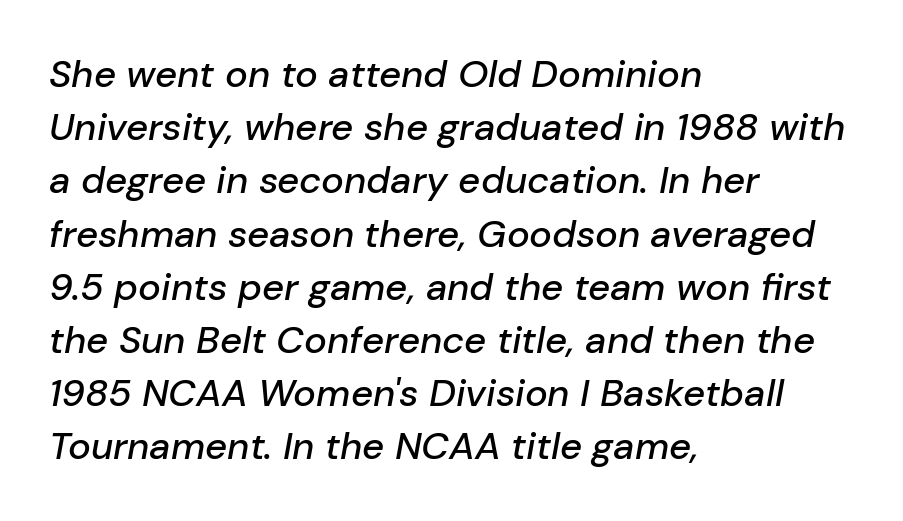
Q: Is the text italic (slanted)? A: Yes, it leans right by about 10 degrees.
Q: Is the text underlined? A: No.
Q: How is the paragraph aligned? A: Left-aligned.
Q: Is the spacing between letters normal or unusually wide? A: Normal.
Q: Is the spacing between lines tight, normal or loose? A: Normal.
Q: Width (condensed, normal, or wide)? A: Normal.
Q: Stroke contrast? A: Low.
Q: x-height? A: Medium.
Q: Monospaced? A: No.
